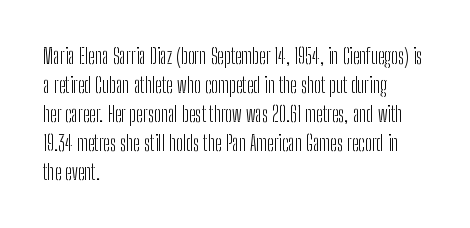
Letters rest on an invisible, unmarked baseline. Heaviness? Minimal to ordinary, like unemphasized prose. The rendering anchors every line to the left-hand side. The line-height multiplier appears to be the usual default.
